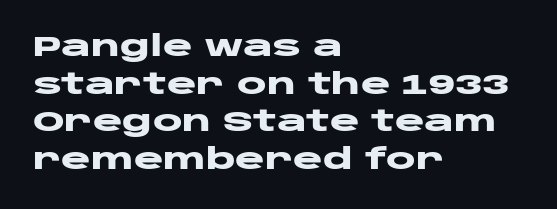
{"serif": "no", "italic": "no", "bold": "yes", "weight": "heavy", "width": "wide", "stroke_contrast": "low", "x_height": "large", "monospaced": "no", "underline": "no", "align": "left", "line_spacing": "normal", "line_spacing_ratio": 1.34, "letter_spacing": "normal", "letter_spacing_em": 0.0, "glyph_px": 28}
